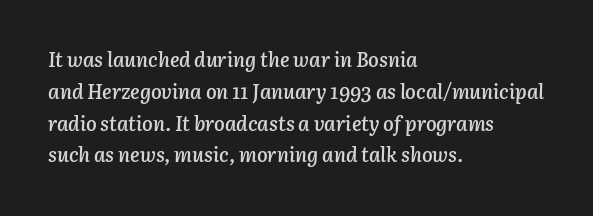
These lines stack with their left ends in a neat column. The line texture is even and compact thanks to regular tracking. Unmarked baselines from the first word to the last. A bit beefed up — I'd call it semibold rather than bold.
